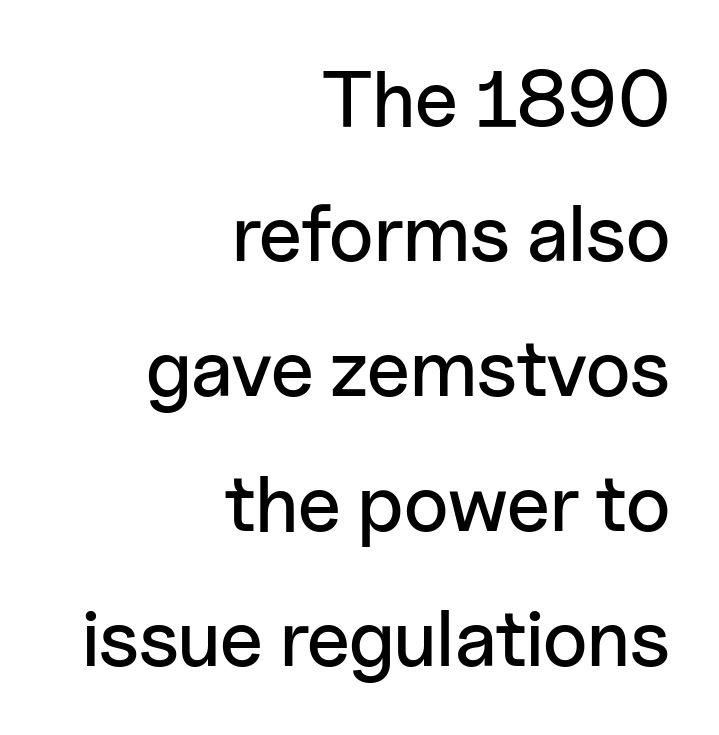
Q: Is the text italic (slanted)? A: No, it is upright.
Q: Is the typeface a serif or a sans-serif typeface? A: Sans-serif.
Q: Is the text underlined? A: No.
Q: How is the paragraph aligned? A: Right-aligned.
Q: Is the spacing between letters normal or unusually wide? A: Normal.
Q: Width (condensed, normal, or wide)? A: Normal.
Q: Stroke contrast? A: Low.
Q: x-height? A: Medium.
Q: Monospaced? A: No.
